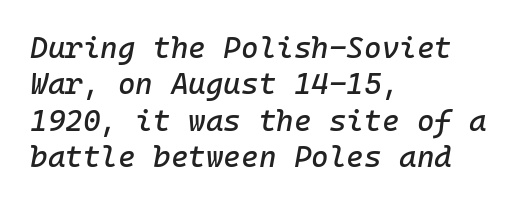
Q: Is the text italic (slanted)? A: Yes, it leans right by about 10 degrees.
Q: Is the text underlined? A: No.
Q: How is the paragraph aligned? A: Left-aligned.
Q: Is the spacing between letters normal or unusually wide? A: Normal.
Q: Width (condensed, normal, or wide)? A: Normal.
Q: Stroke contrast? A: Low.
Q: x-height? A: Medium.
Q: Monospaced? A: Yes.
